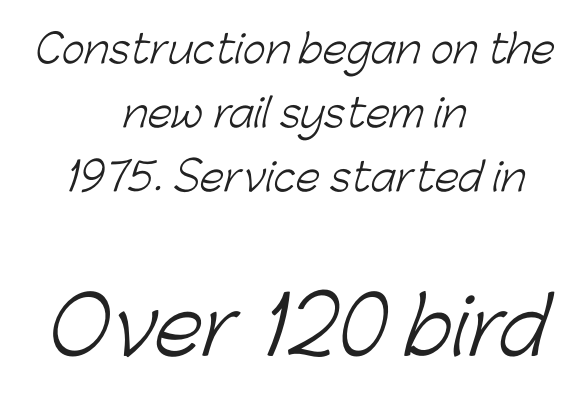
The image shows 78 px light sans-serif type; set centered, normal line spacing (1.64x), normal letter spacing, not underlined; the second (bottom) block is 2.0x larger; low stroke contrast and a medium x-height.
